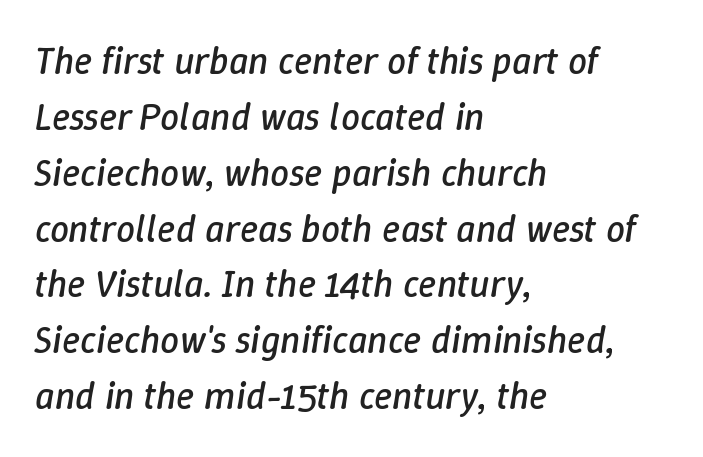
The image shows 38 px regular-weight type, italic (leaning right); set left-aligned, normal line spacing (1.47x), normal letter spacing, not underlined; low stroke contrast and a medium x-height.
